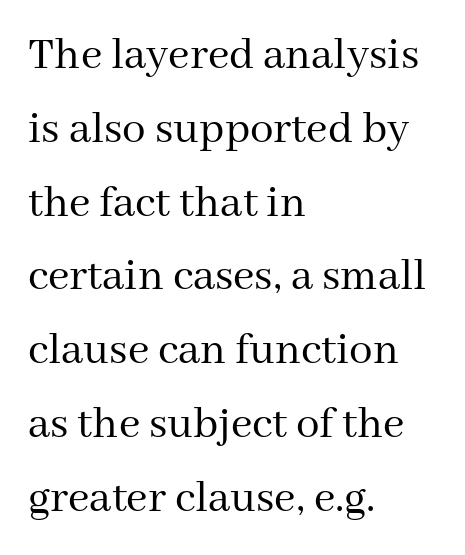
Q: Is the text bold? A: No.
Q: Is the text italic (slanted)? A: No, it is upright.
Q: Is the typeface a serif or a sans-serif typeface? A: Serif.
Q: Is the text underlined? A: No.
Q: How is the paragraph aligned? A: Left-aligned.
Q: Is the spacing between letters normal or unusually wide? A: Normal.
Q: Is the spacing between lines tight, normal or loose? A: Normal.
Q: Width (condensed, normal, or wide)? A: Normal.
Q: Stroke contrast? A: Medium.
Q: x-height? A: Medium.
Q: Monospaced? A: No.
